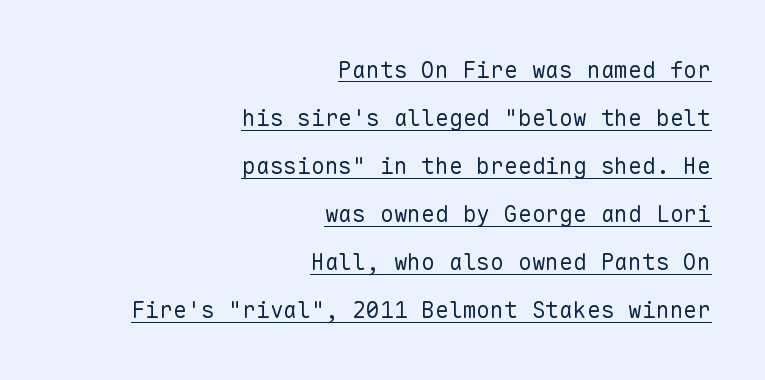
Typeset ragged left — the right edge is the straight one. Quick note: not italic, upright. A light-to-regular cut is what we see here. This sample uses plain, unmodified letter spacing. Line spacing here is loose. The words here are underlined.
